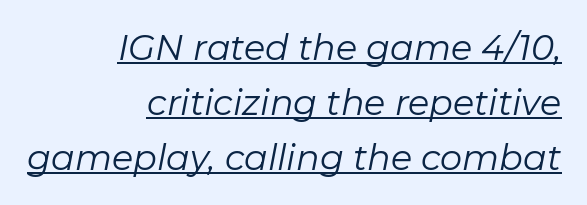
The passage shown has conventional tracking throughout. Each line ends at the same right margin while the left side varies. The cut favours lightness, reaching ordinary text weight at its darkest. Is the type slanted? Yes — the strokes lean at a clear angle.
